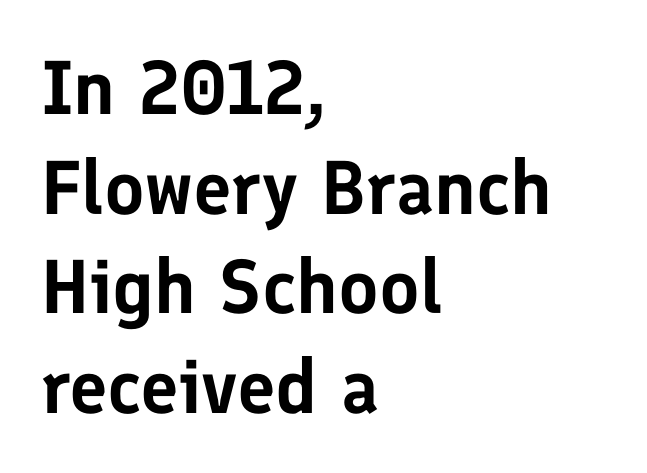
{"serif": "no", "italic": "no", "width": "normal", "stroke_contrast": "low", "x_height": "medium", "monospaced": "no", "underline": "no", "align": "left", "line_spacing": "normal", "line_spacing_ratio": 1.31, "letter_spacing": "normal", "letter_spacing_em": 0.0, "glyph_px": 76}
